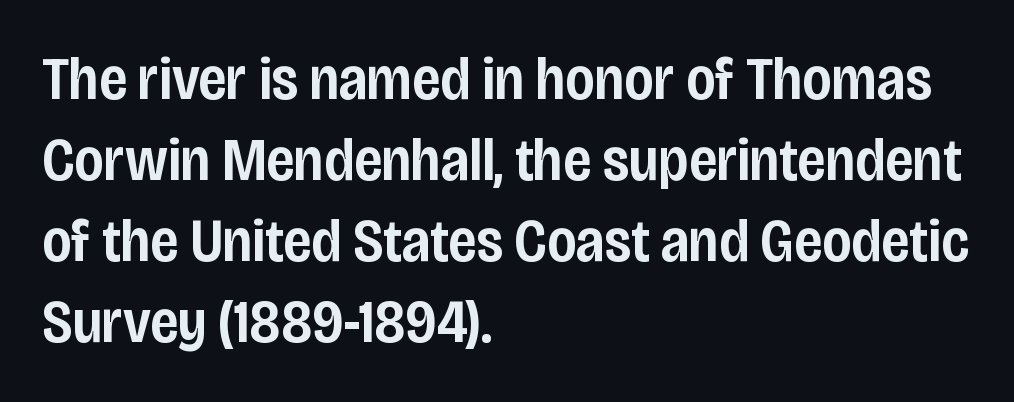
This rendering leaves character spacing at its baseline value. Every character sits straight up, as roman type does. Alignment: flush left. Proportional: the letters do not fall into vertical columns. Glance below the letters and you will spot only blank space.
